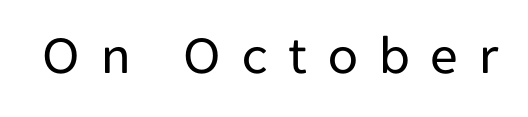
The image shows 55 px regular-weight sans-serif type, upright; set unusually wide letter spacing (+0.38 em), not underlined; low stroke contrast and a medium x-height.
